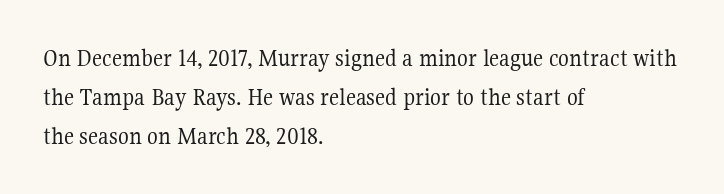
{"italic": "no", "bold": "no", "underline": "no", "align": "left", "line_spacing": "normal", "line_spacing_ratio": 1.56, "letter_spacing": "normal", "letter_spacing_em": 0.0, "glyph_px": 25}
